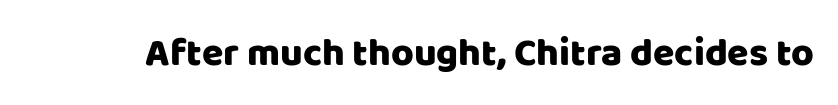
The image shows 39 px sans-serif type, upright; set normal letter spacing, not underlined; low stroke contrast and a large x-height.
